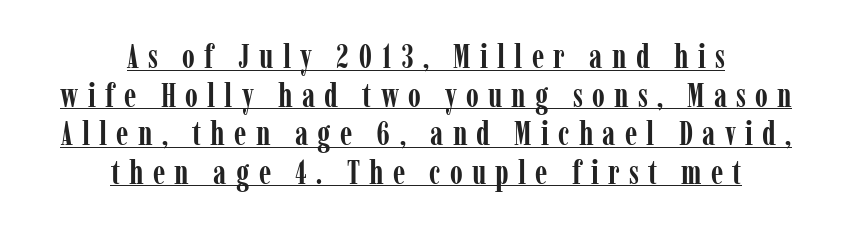
Q: Is the text bold? A: Yes.
Q: Is the text italic (slanted)? A: No, it is upright.
Q: Is the typeface a serif or a sans-serif typeface? A: Serif.
Q: Is the text underlined? A: Yes.
Q: How is the paragraph aligned? A: Centered.
Q: Is the spacing between letters normal or unusually wide? A: Unusually wide.
Q: Width (condensed, normal, or wide)? A: Condensed.
Q: Stroke contrast? A: Low.
Q: x-height? A: Medium.
Q: Monospaced? A: No.
